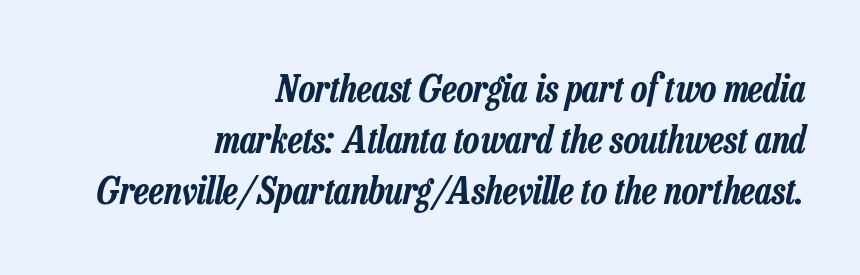
The image shows 38 px condensed type, italic (leaning right); set right-aligned, normal line spacing (1.34x), normal letter spacing, not underlined; low stroke contrast and a medium x-height.
